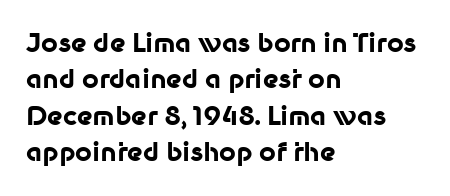
Q: Is the text bold? A: Yes.
Q: Is the text italic (slanted)? A: No, it is upright.
Q: Is the text underlined? A: No.
Q: How is the paragraph aligned? A: Left-aligned.
Q: Is the spacing between letters normal or unusually wide? A: Normal.
Q: Is the spacing between lines tight, normal or loose? A: Normal.
